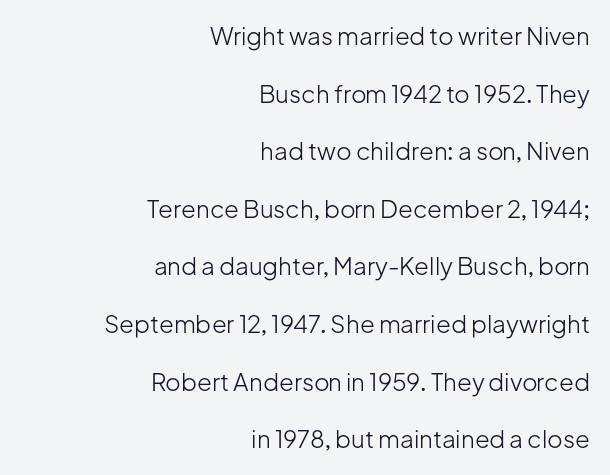
The image shows 24 px text type, upright; set right-aligned, loose line spacing (2.4x), normal letter spacing, not underlined.
